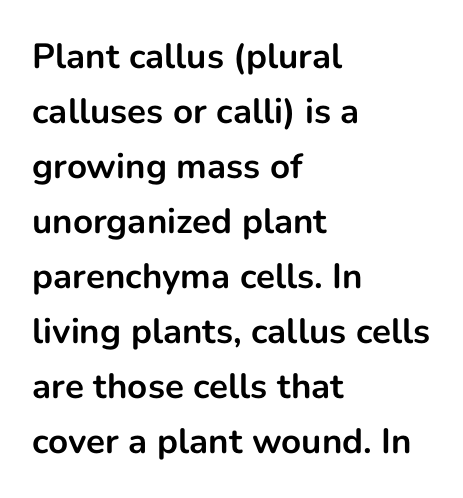
Q: Is the text bold? A: Yes.
Q: Is the text italic (slanted)? A: No, it is upright.
Q: Is the typeface a serif or a sans-serif typeface? A: Sans-serif.
Q: Is the text underlined? A: No.
Q: How is the paragraph aligned? A: Left-aligned.
Q: Is the spacing between letters normal or unusually wide? A: Normal.
Q: Is the spacing between lines tight, normal or loose? A: Normal.
Q: Width (condensed, normal, or wide)? A: Normal.
Q: Stroke contrast? A: Low.
Q: x-height? A: Medium.
Q: Monospaced? A: No.
